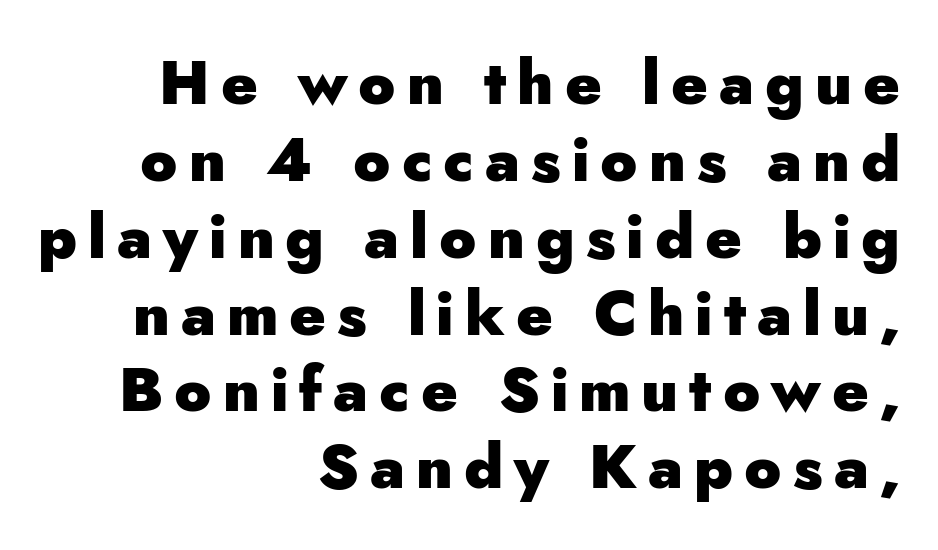
The sample has been set heavy, in full bold. The lettering holds an erect, upright posture throughout. To sum up the face: it is a sans, with no serifs. Line spacing here is normal. In CSS terms this would be text-align: right.
